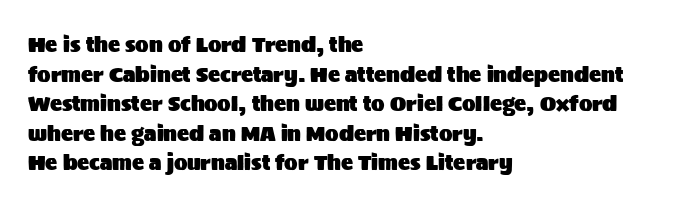
{"italic": "no", "underline": "no", "align": "left", "line_spacing": "normal", "line_spacing_ratio": 1.48, "letter_spacing": "normal", "letter_spacing_em": 0.0, "glyph_px": 20}
